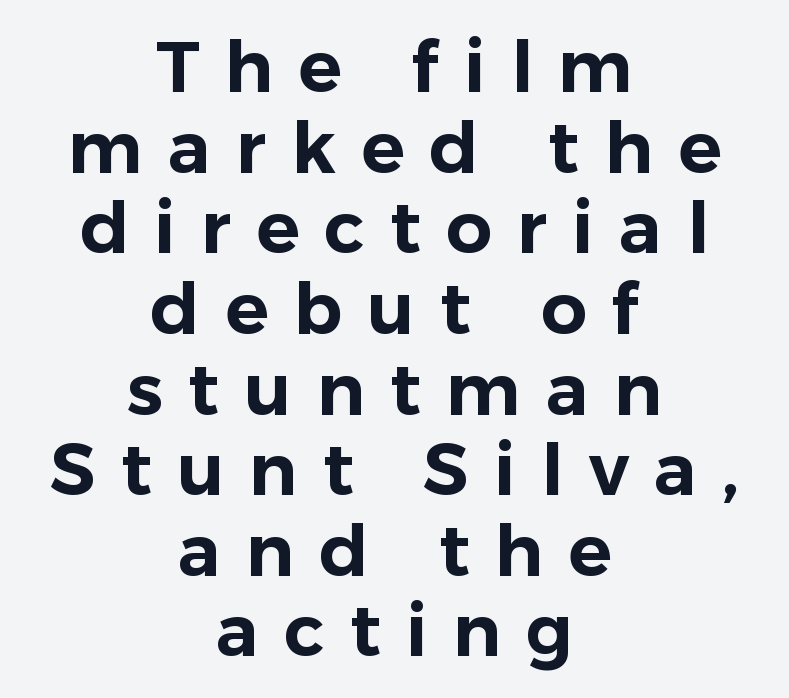
{"serif": "no", "italic": "no", "width": "normal", "stroke_contrast": "low", "x_height": "medium", "monospaced": "no", "underline": "no", "align": "center", "line_spacing": "tight", "line_spacing_ratio": 1.12, "letter_spacing": "wide", "letter_spacing_em": 0.35, "glyph_px": 72}
